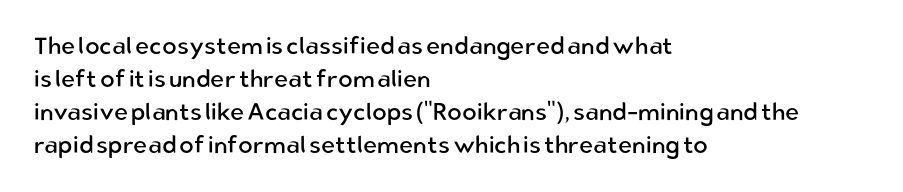
These lines stack with their left ends in a neat column. Letters rest on an invisible, unmarked baseline. The lines sit at an ordinary, default distance from one another. The type sits square on the baseline with zero lean. No letter is thick-stroked: the sample isn't bold. Default kerning and tracking; the words read as compact shapes.
